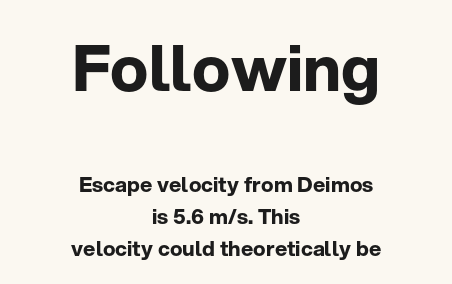
Q: Is the text bold? A: Yes.
Q: Is the text italic (slanted)? A: No, it is upright.
Q: Is the typeface a serif or a sans-serif typeface? A: Sans-serif.
Q: Is the text underlined? A: No.
Q: How is the paragraph aligned? A: Centered.
Q: Is the spacing between letters normal or unusually wide? A: Normal.
Q: Is the spacing between lines tight, normal or loose? A: Normal.
Q: Which block of text is set in a larger size, the first (top) or the second (bottom)? A: The first (top) one.
Q: Width (condensed, normal, or wide)? A: Normal.
Q: Stroke contrast? A: Low.
Q: x-height? A: Medium.
Q: Monospaced? A: No.
